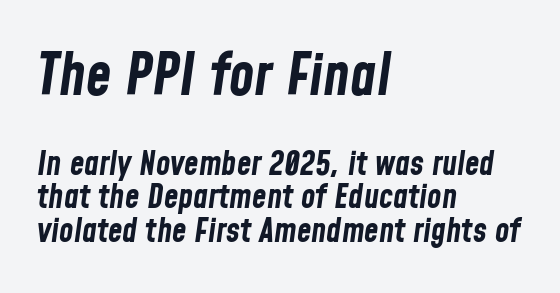
The image shows 58 px bold, condensed type, italic (leaning right); set left-aligned, tight line spacing (1.01x), normal letter spacing, not underlined; the first (top) block is 1.76x larger; low stroke contrast and a medium x-height.
